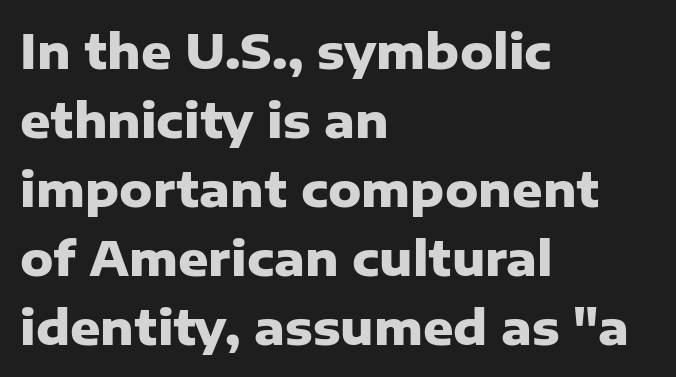
These lines keep a tight, regular rhythm from letter to letter. Are there feet on the stems? There aren't — it's a sans. Anything drawn beneath the words? Only blank space. This is the regular roman posture of the typeface. Notice how the passage keeps a crisp vertical edge on the left only. Evenly set lines give the paragraph a standard silhouette.
